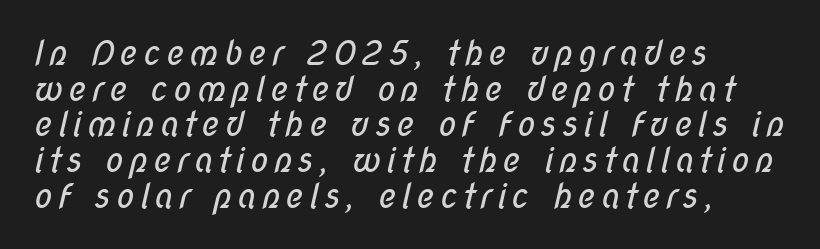
Q: Is the text bold? A: No.
Q: Is the typeface a serif or a sans-serif typeface? A: Sans-serif.
Q: Is the text underlined? A: No.
Q: How is the paragraph aligned? A: Left-aligned.
Q: Is the spacing between lines tight, normal or loose? A: Tight.
Q: Width (condensed, normal, or wide)? A: Condensed.
Q: Stroke contrast? A: Low.
Q: x-height? A: Medium.
Q: Monospaced? A: No.
